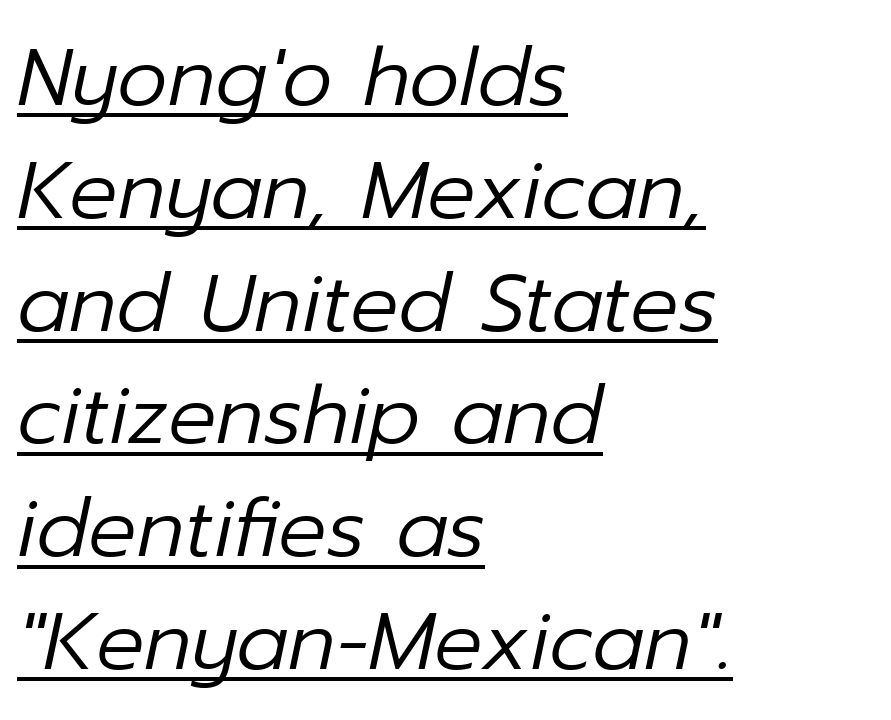
Q: Is the text bold? A: No.
Q: Is the text italic (slanted)? A: Yes, it leans right by about 12 degrees.
Q: Is the text underlined? A: Yes.
Q: How is the paragraph aligned? A: Left-aligned.
Q: Is the spacing between letters normal or unusually wide? A: Normal.
Q: Is the spacing between lines tight, normal or loose? A: Normal.
Q: Width (condensed, normal, or wide)? A: Normal.
Q: Stroke contrast? A: Low.
Q: x-height? A: Medium.
Q: Monospaced? A: No.
